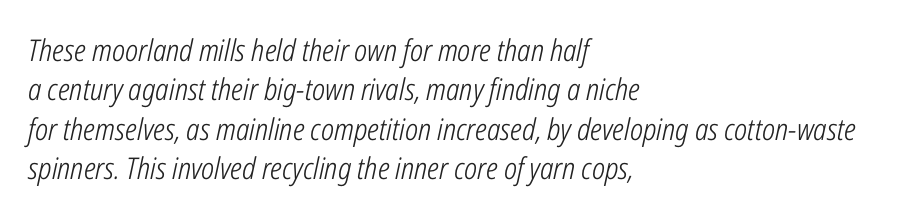
The image shows 30 px light, condensed type, italic (leaning right); set left-aligned, normal line spacing (1.31x), normal letter spacing, not underlined; low stroke contrast and a medium x-height.
